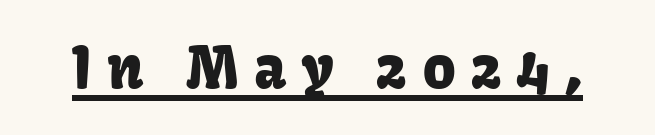
Spacing verdict: proportional, widths tailored to each character. Inter-character spacing is expanded well beyond the font's built-in metrics. Unlike a traditional serif, this face leaves its strokes unadorned. It's the straight-up-and-down kind of type. Is there an underline? Yes — a line sits under the letters.
